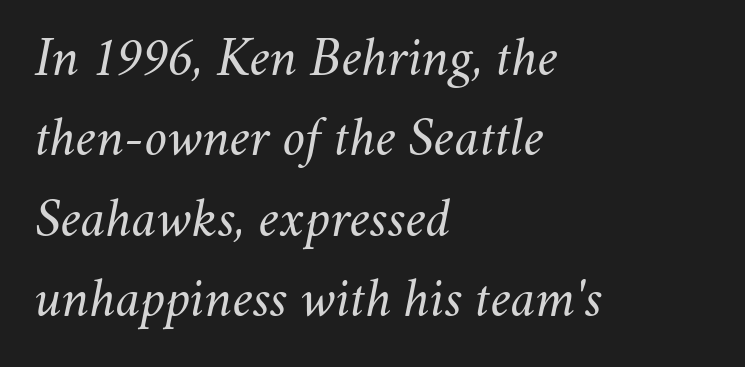
Q: Is the text bold? A: No.
Q: Is the text italic (slanted)? A: Yes, it leans right by about 11 degrees.
Q: Is the text underlined? A: No.
Q: How is the paragraph aligned? A: Left-aligned.
Q: Is the spacing between letters normal or unusually wide? A: Normal.
Q: Is the spacing between lines tight, normal or loose? A: Normal.
Q: Width (condensed, normal, or wide)? A: Normal.
Q: Stroke contrast? A: Medium.
Q: x-height? A: Small.
Q: Monospaced? A: No.
